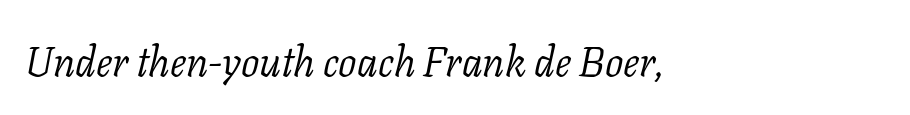
The image shows 41 px light serif type, italic (leaning right); set left-aligned, normal letter spacing, not underlined; low stroke contrast and a medium x-height.
